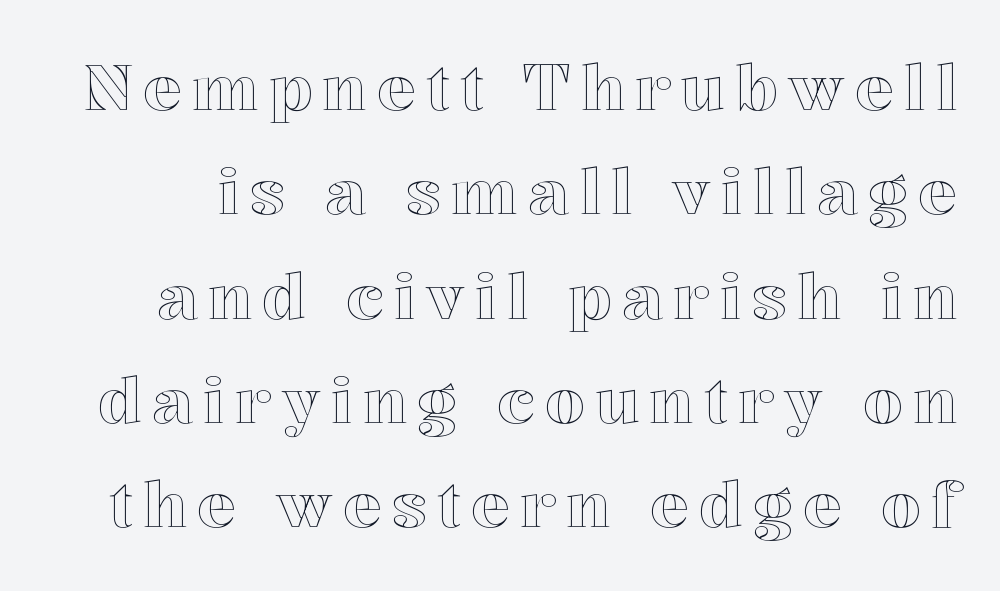
The image shows 64 px text type, upright; set normal line spacing (1.63x), not underlined; a medium x-height.
